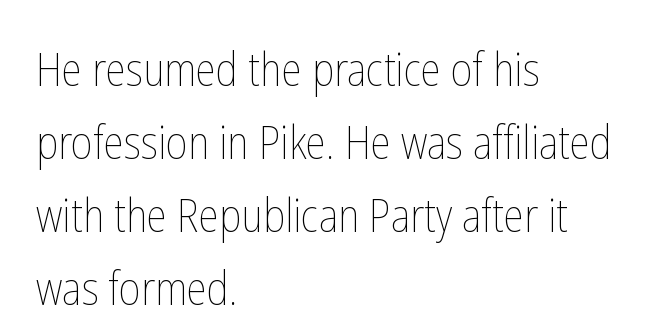
Q: Is the text bold? A: No.
Q: Is the text italic (slanted)? A: No, it is upright.
Q: Is the text underlined? A: No.
Q: How is the paragraph aligned? A: Left-aligned.
Q: Is the spacing between letters normal or unusually wide? A: Normal.
Q: Is the spacing between lines tight, normal or loose? A: Normal.
Q: Width (condensed, normal, or wide)? A: Condensed.
Q: Stroke contrast? A: Low.
Q: x-height? A: Medium.
Q: Monospaced? A: No.
